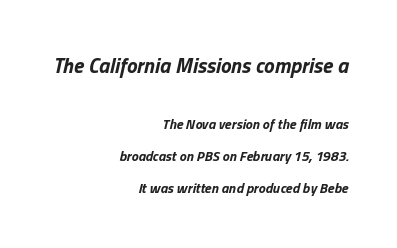
The rag falls on the left side of this text block. Nobody drew a line under any word here. Yep, that's italic — everything's leaning. These lines carry a lot of weight — the face is fully bold. Vertical spacing — loose.
